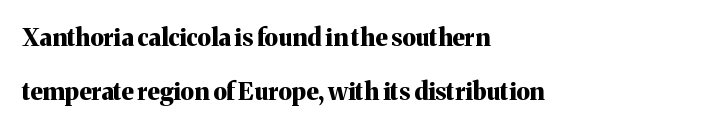
The image shows 24 px bold type, upright; set left-aligned, loose line spacing (2.26x), normal letter spacing, not underlined.
